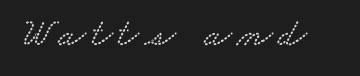
The image shows 40 px wide serif type; set not underlined; low stroke contrast and a small x-height.
